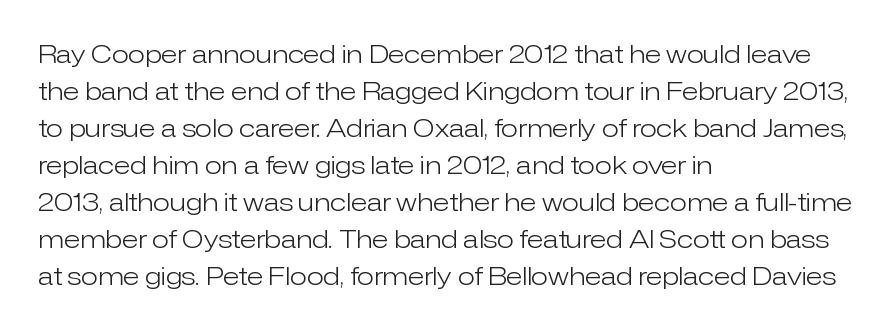
{"italic": "no", "bold": "no", "underline": "no", "align": "left", "line_spacing": "normal", "line_spacing_ratio": 1.48, "letter_spacing": "normal", "letter_spacing_em": 0.0, "glyph_px": 25}
